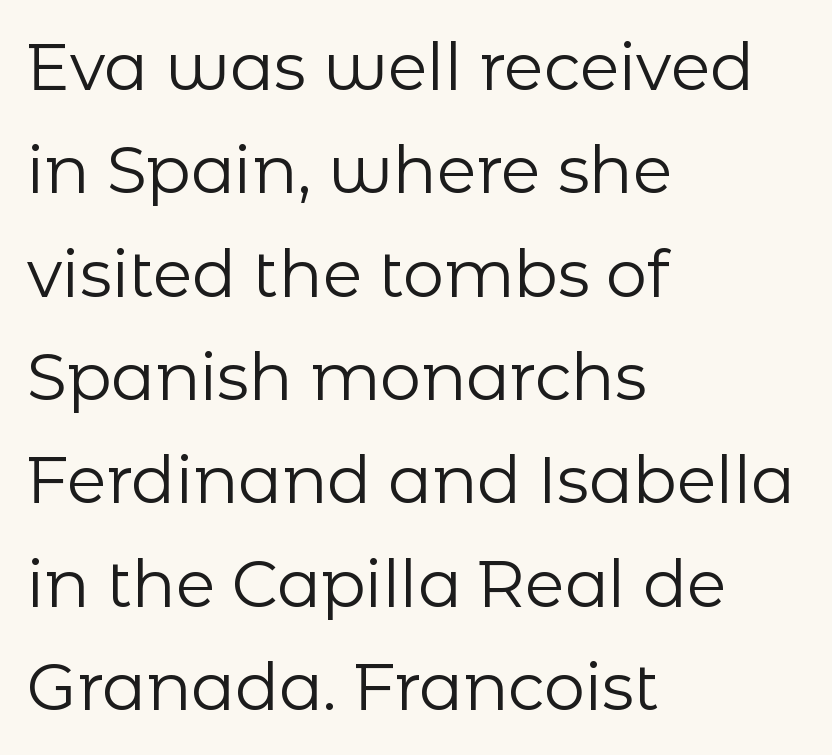
Q: Is the text bold? A: No.
Q: Is the text italic (slanted)? A: No, it is upright.
Q: Is the typeface a serif or a sans-serif typeface? A: Sans-serif.
Q: Is the text underlined? A: No.
Q: How is the paragraph aligned? A: Left-aligned.
Q: Is the spacing between letters normal or unusually wide? A: Normal.
Q: Is the spacing between lines tight, normal or loose? A: Normal.
Q: Width (condensed, normal, or wide)? A: Normal.
Q: Stroke contrast? A: Low.
Q: x-height? A: Medium.
Q: Monospaced? A: No.
